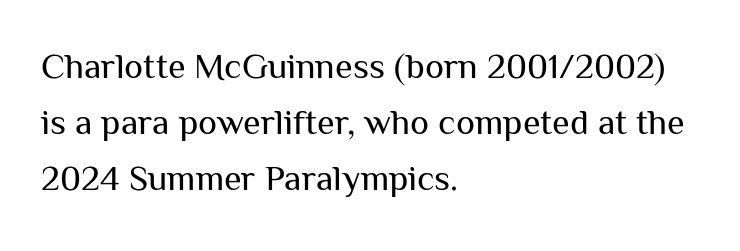
Q: Is the text bold? A: No.
Q: Is the text italic (slanted)? A: No, it is upright.
Q: Is the typeface a serif or a sans-serif typeface? A: Sans-serif.
Q: Is the text underlined? A: No.
Q: How is the paragraph aligned? A: Left-aligned.
Q: Is the spacing between letters normal or unusually wide? A: Normal.
Q: Is the spacing between lines tight, normal or loose? A: Normal.
Q: Width (condensed, normal, or wide)? A: Normal.
Q: Stroke contrast? A: Medium.
Q: x-height? A: Medium.
Q: Monospaced? A: No.
